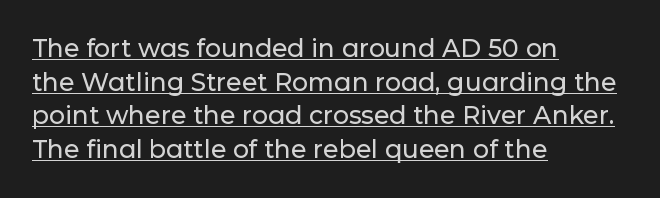
Q: Is the text italic (slanted)? A: No, it is upright.
Q: Is the text underlined? A: Yes.
Q: How is the paragraph aligned? A: Left-aligned.
Q: Is the spacing between letters normal or unusually wide? A: Normal.
Q: Is the spacing between lines tight, normal or loose? A: Normal.
